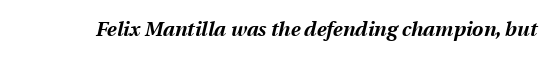
Q: Is the text bold? A: Yes.
Q: Is the text italic (slanted)? A: Yes, it leans right by about 13 degrees.
Q: Is the text underlined? A: No.
Q: Is the spacing between letters normal or unusually wide? A: Normal.
